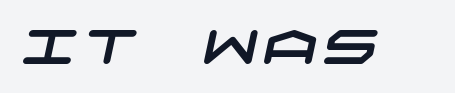
{"serif": "no", "width": "wide", "stroke_contrast": "low", "x_height": "large", "underline": "no", "glyph_px": 48}
